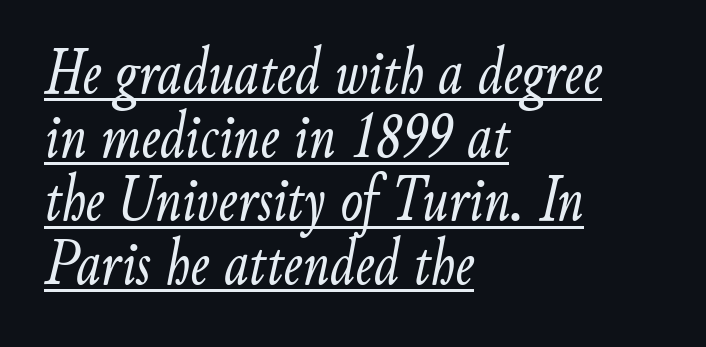
Q: Is the text bold? A: No.
Q: Is the text italic (slanted)? A: Yes, it leans right by about 9 degrees.
Q: Is the text underlined? A: Yes.
Q: How is the paragraph aligned? A: Left-aligned.
Q: Is the spacing between letters normal or unusually wide? A: Normal.
Q: Is the spacing between lines tight, normal or loose? A: Tight.
Q: Width (condensed, normal, or wide)? A: Condensed.
Q: Stroke contrast? A: Low.
Q: x-height? A: Small.
Q: Monospaced? A: No.
